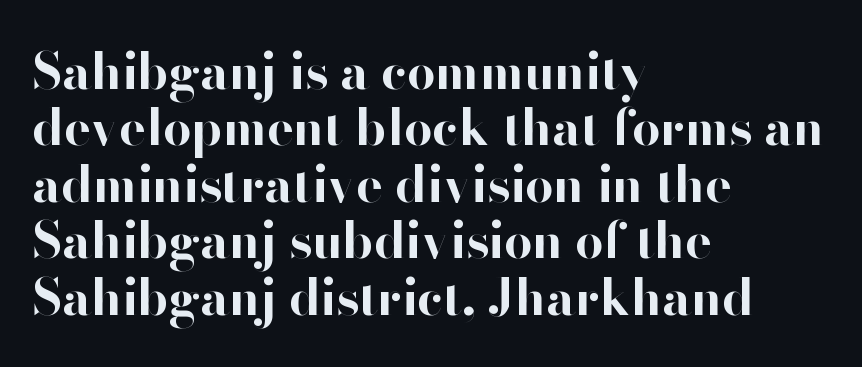
{"serif": "no", "italic": "no", "bold": "yes", "weight": "bold", "width": "normal", "stroke_contrast": "high", "x_height": "small", "monospaced": "no", "underline": "no", "align": "left", "line_spacing": "tight", "line_spacing_ratio": 1.13, "letter_spacing": "normal", "letter_spacing_em": 0.0, "glyph_px": 50}
